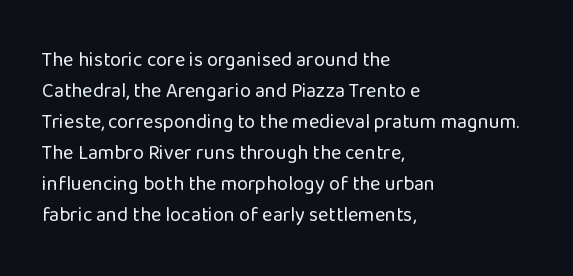
Q: Is the text bold? A: No.
Q: Is the text italic (slanted)? A: No, it is upright.
Q: Is the text underlined? A: No.
Q: How is the paragraph aligned? A: Left-aligned.
Q: Is the spacing between letters normal or unusually wide? A: Normal.
Q: Is the spacing between lines tight, normal or loose? A: Normal.
